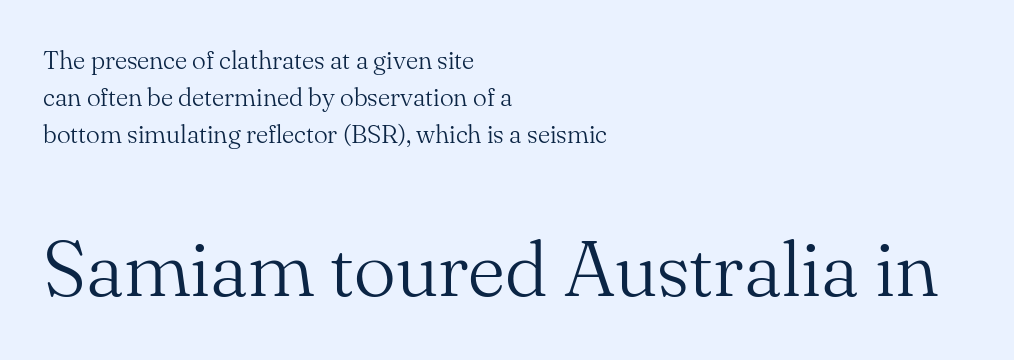
The image shows 79 px light serif type, upright; set left-aligned, normal line spacing (1.43x), normal letter spacing, not underlined; the second (bottom) block is 3.04x larger; medium stroke contrast and a small x-height.
